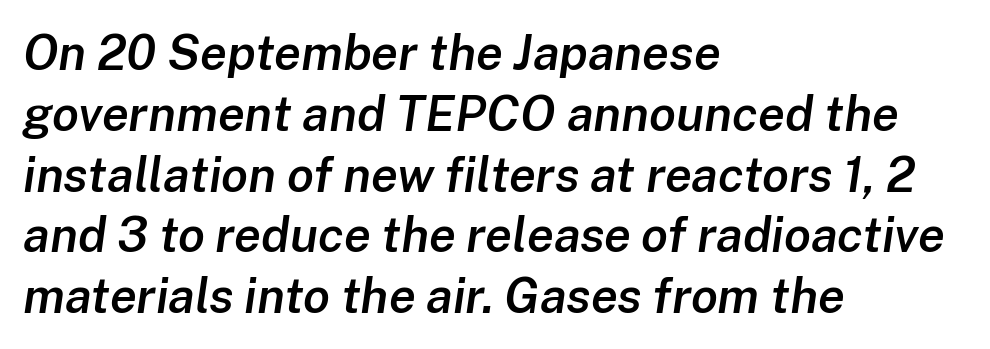
Q: Is the text bold? A: Semi-bold.
Q: Is the text italic (slanted)? A: Yes, it leans right by about 8 degrees.
Q: Is the text underlined? A: No.
Q: How is the paragraph aligned? A: Left-aligned.
Q: Is the spacing between letters normal or unusually wide? A: Normal.
Q: Width (condensed, normal, or wide)? A: Normal.
Q: Stroke contrast? A: Low.
Q: x-height? A: Medium.
Q: Monospaced? A: No.
